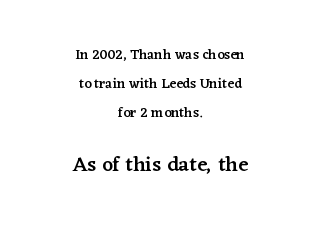
Q: Is the text bold? A: Semi-bold.
Q: Is the text italic (slanted)? A: No, it is upright.
Q: Is the text underlined? A: No.
Q: How is the paragraph aligned? A: Centered.
Q: Is the spacing between letters normal or unusually wide? A: Normal.
Q: Is the spacing between lines tight, normal or loose? A: Loose.
Q: Which block of text is set in a larger size, the first (top) or the second (bottom)? A: The second (bottom) one.
